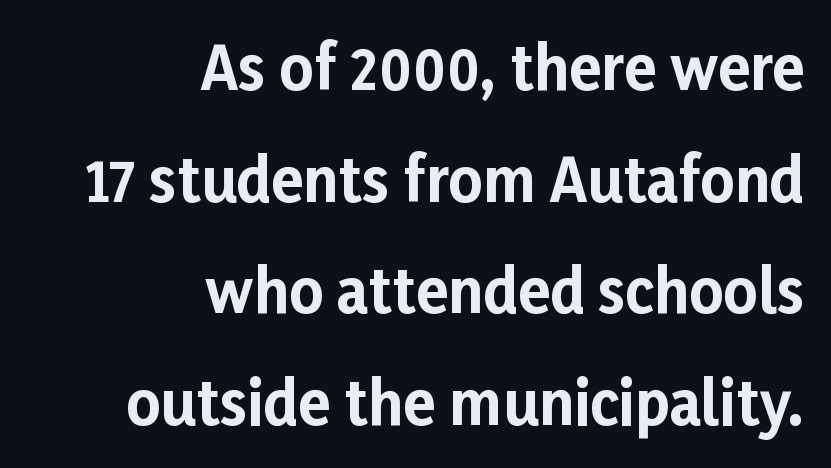
Q: Is the text bold? A: Yes.
Q: Is the text italic (slanted)? A: No, it is upright.
Q: Is the typeface a serif or a sans-serif typeface? A: Sans-serif.
Q: Is the text underlined? A: No.
Q: How is the paragraph aligned? A: Right-aligned.
Q: Is the spacing between letters normal or unusually wide? A: Normal.
Q: Width (condensed, normal, or wide)? A: Normal.
Q: Stroke contrast? A: Low.
Q: x-height? A: Medium.
Q: Monospaced? A: No.
